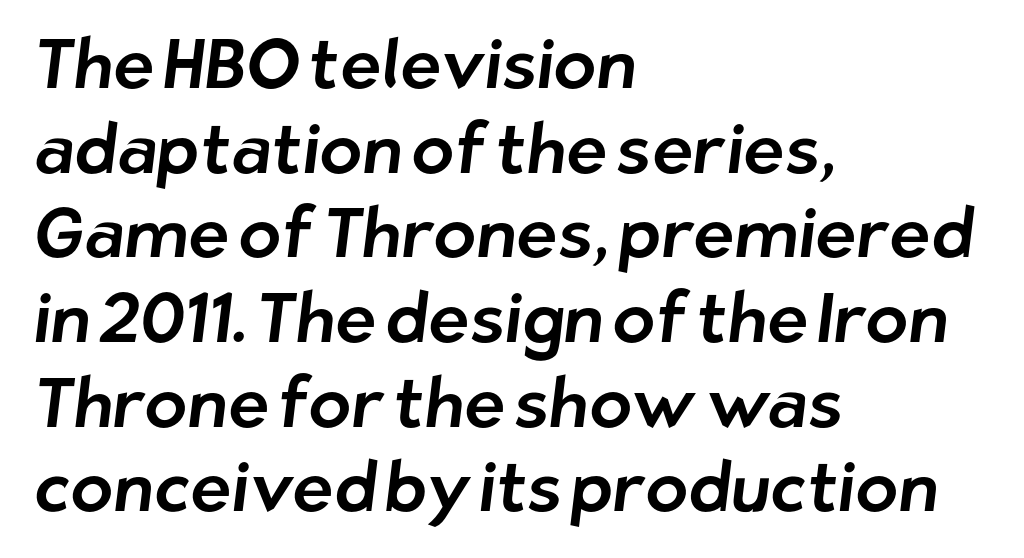
Q: Is the typeface a serif or a sans-serif typeface? A: Sans-serif.
Q: Is the text underlined? A: No.
Q: How is the paragraph aligned? A: Left-aligned.
Q: Is the spacing between letters normal or unusually wide? A: Normal.
Q: Width (condensed, normal, or wide)? A: Normal.
Q: Stroke contrast? A: Low.
Q: x-height? A: Medium.
Q: Monospaced? A: No.
